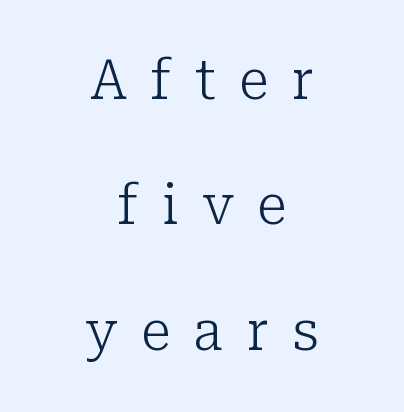
{"serif": "yes", "italic": "no", "bold": "no", "weight": "light", "width": "normal", "stroke_contrast": "low", "x_height": "medium", "monospaced": "no", "underline": "no", "align": "center", "line_spacing": "loose", "line_spacing_ratio": 2.28, "letter_spacing": "wide", "letter_spacing_em": 0.42, "glyph_px": 55}
